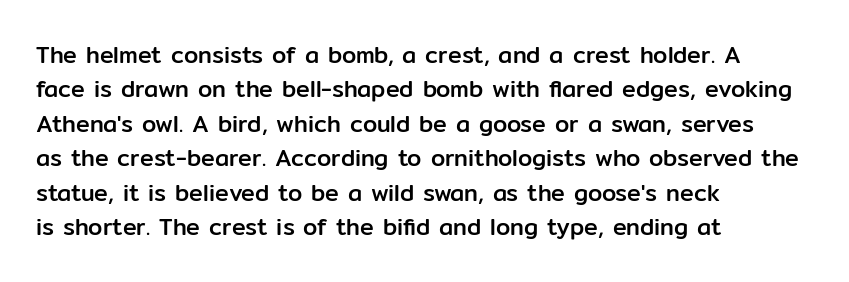
The image shows 23 px text type, upright; set left-aligned, normal line spacing (1.5x), normal letter spacing, not underlined.
